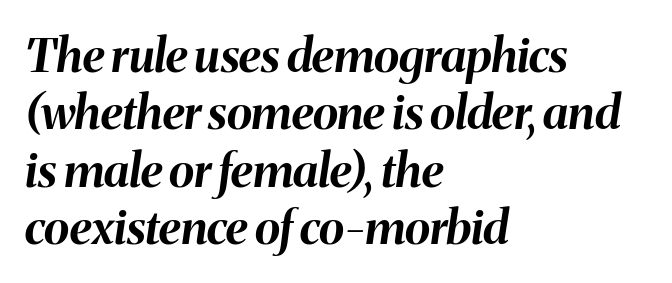
Every character sits at an angle, as italics do. Caption: multi-line text, flush left, ragged right. Bare-footed words on every line. Varying glyph widths throughout — classic text-font behaviour. A typesetter would call this zero additional tracking. Strong, thick strokes mark this as bold type.
